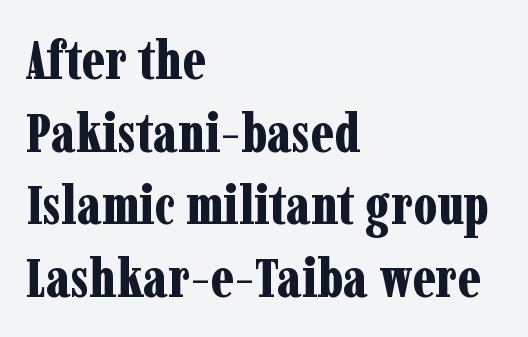
The letters sit at their default tracking, neither squeezed nor spread. Each letter keeps its own natural width here, so spacing adapts to shape. Posture: straight, roman, zero tilt. Stroke terminals: seriffed. Teacher's note: observe the even left margin — that is flush-left alignment. Is the type bold? Yes — the strokes are clearly thick and heavy.
